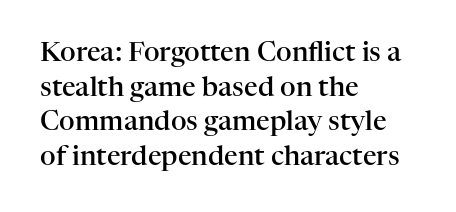
Q: Is the text bold? A: Semi-bold.
Q: Is the text italic (slanted)? A: No, it is upright.
Q: Is the text underlined? A: No.
Q: How is the paragraph aligned? A: Left-aligned.
Q: Is the spacing between letters normal or unusually wide? A: Normal.
Q: Is the spacing between lines tight, normal or loose? A: Normal.
